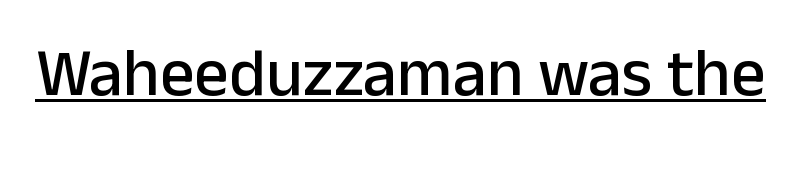
A sans-serif font was chosen for this passage. The letters advance in unequal steps, a hallmark of proportional type. No italicization has been applied; the sample stays upright. Quick note: underline on. Students, note that the glyphs here touch the page at normal intervals.
